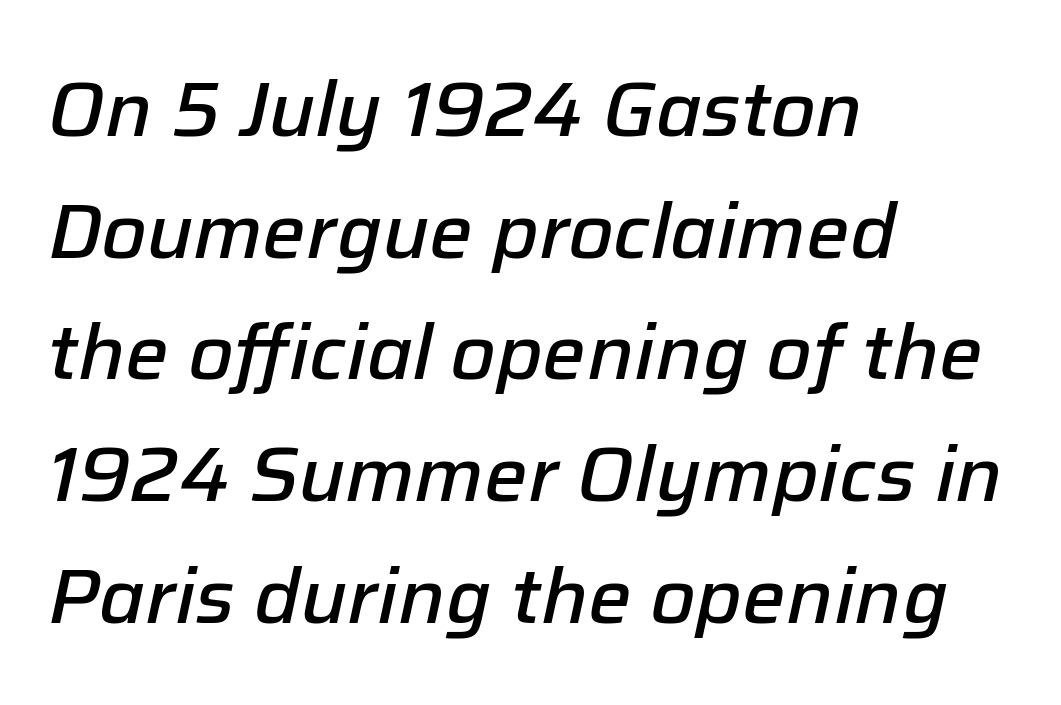
The image shows 77 px semibold type, italic (leaning right); set left-aligned, normal line spacing (1.58x), normal letter spacing, not underlined; low stroke contrast and a medium x-height.
